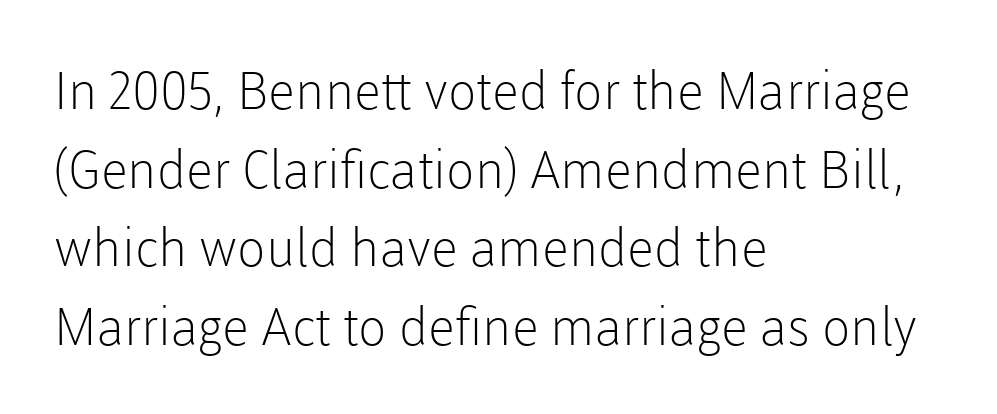
The text block is weighted toward the left margin, trailing off unevenly rightward. Type style note: lacks serifs. Is the letter spacing exaggerated? No — it looks like the ordinary default. It's the straight-up-and-down kind of type. What's the leading like? Ordinary, nothing unusual.
